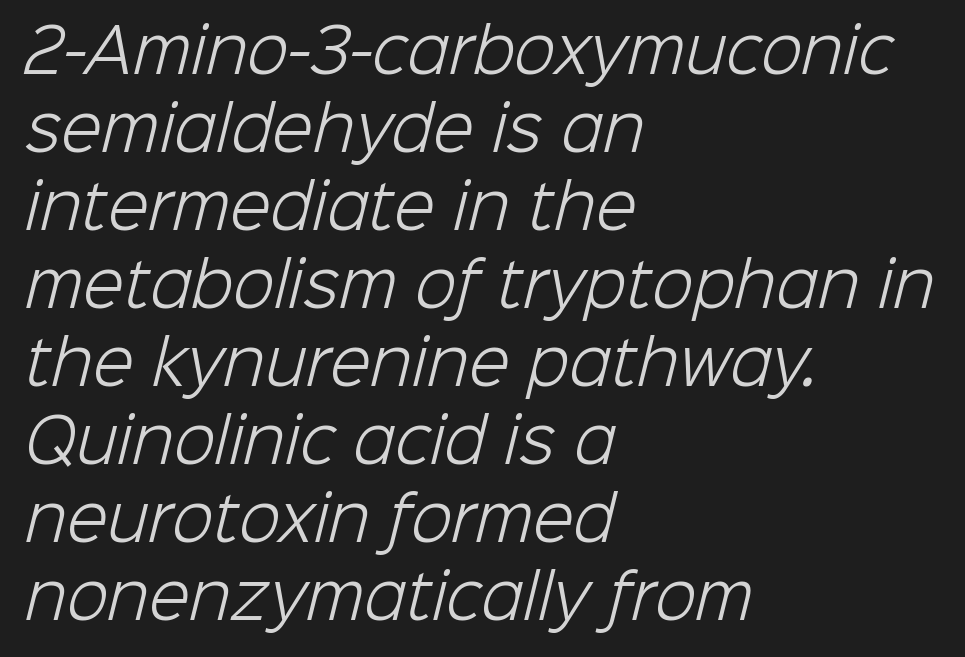
This sample is left-justified, so line endings fall wherever the words run out. Here the designer chose a conventional face with non-uniform glyph widths. Short note: letters normally spaced. A bare baseline throughout the passage.
